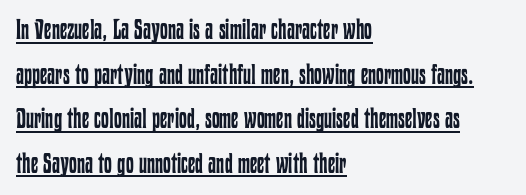
The image shows 28 px regular-weight, condensed type, upright; set left-aligned, normal line spacing (1.59x), normal letter spacing, underlined; low stroke contrast and a medium x-height.
